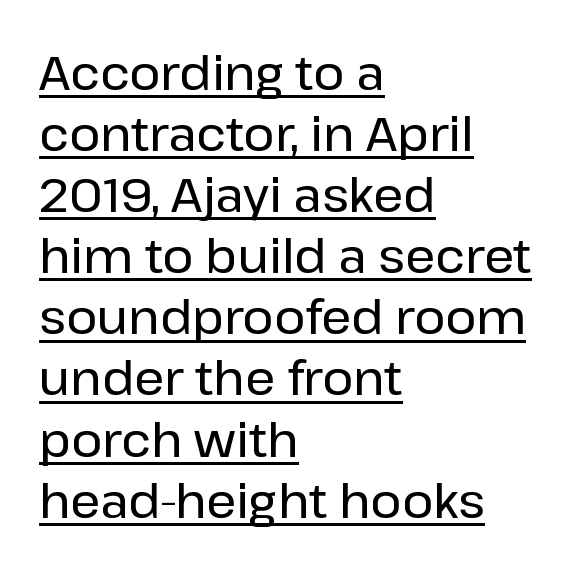
The lines in this sample share a left origin and differ only in where they stop. Upright lettering throughout. Varying glyph widths throughout — classic text-font behaviour. Honestly, the row spacing looks completely unremarkable. This sample uses plain, unmodified letter spacing. Caption: lettering with a line underneath.
